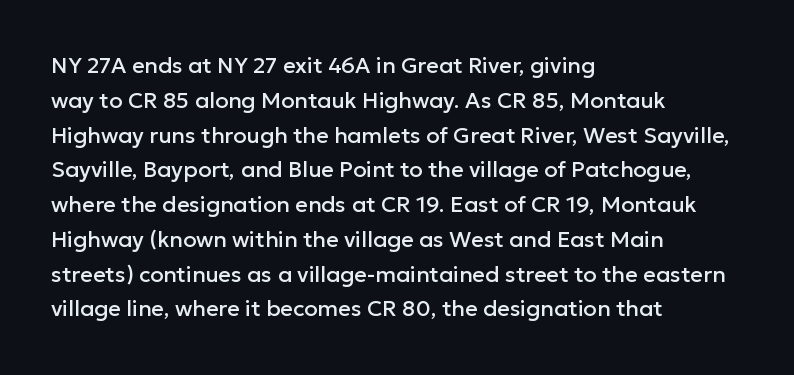
Q: Is the text italic (slanted)? A: No, it is upright.
Q: Is the text underlined? A: No.
Q: How is the paragraph aligned? A: Left-aligned.
Q: Is the spacing between letters normal or unusually wide? A: Normal.
Q: Is the spacing between lines tight, normal or loose? A: Normal.
